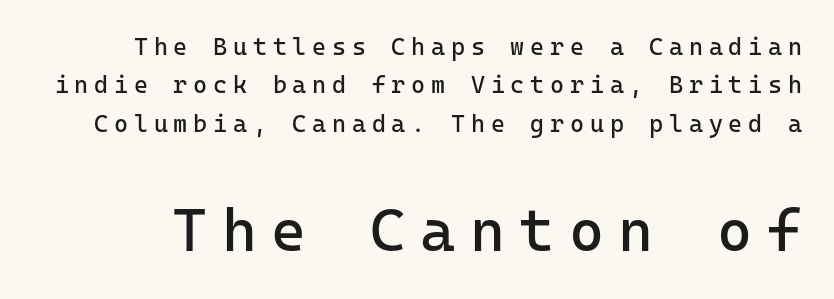
The image shows 60 px regular-weight sans-serif type, upright, monospaced; set normal line spacing (1.6x), unusually wide letter spacing (+0.24 em), not underlined; the second (bottom) block is 2.5x larger; low stroke contrast and a medium x-height.
